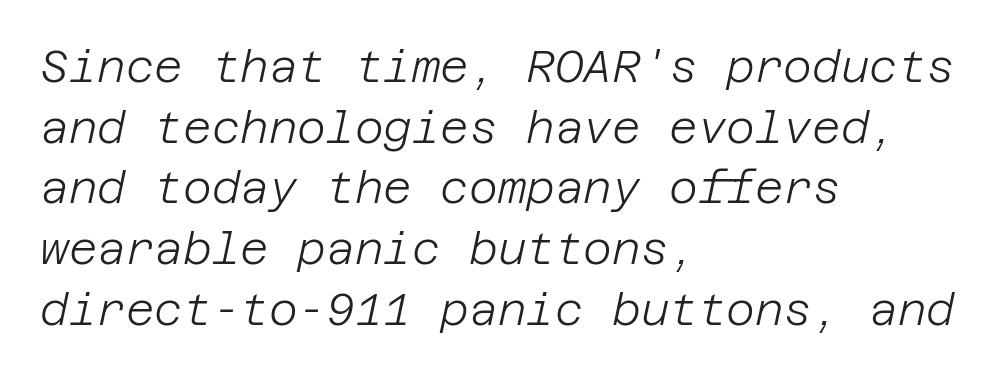
Students, observe: this is what conventionally led text looks like. Italic? Definitely — the glyphs are oblique. These glyphs show unthickened strokes, regular width or finer. Nobody touched the tracking dial on this one. Caption: multi-line text, flush left, ragged right.
